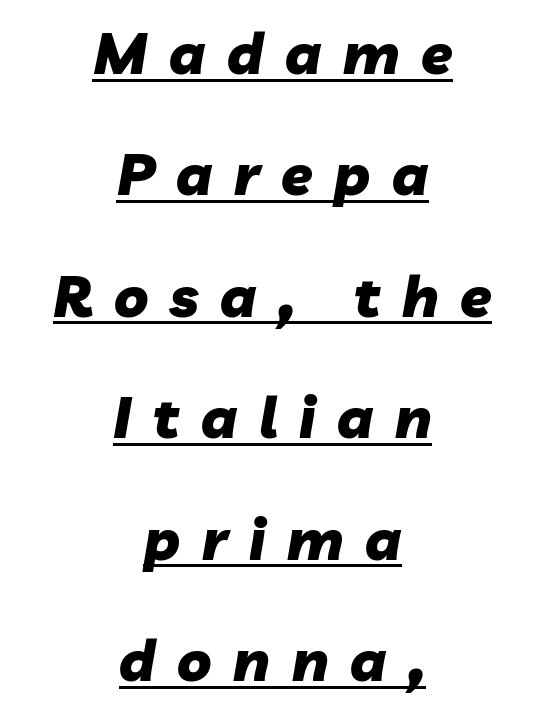
Q: Is the text bold? A: Yes.
Q: Is the text italic (slanted)? A: Yes, it leans right by about 10 degrees.
Q: Is the text underlined? A: Yes.
Q: How is the paragraph aligned? A: Centered.
Q: Is the spacing between letters normal or unusually wide? A: Unusually wide.
Q: Is the spacing between lines tight, normal or loose? A: Loose.
Q: Width (condensed, normal, or wide)? A: Normal.
Q: Stroke contrast? A: Low.
Q: x-height? A: Medium.
Q: Monospaced? A: No.
